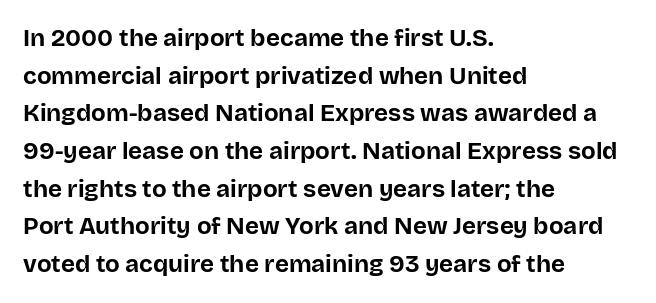
{"italic": "no", "bold": "yes", "underline": "no", "align": "left", "line_spacing": "normal", "line_spacing_ratio": 1.57, "letter_spacing": "normal", "letter_spacing_em": 0.0, "glyph_px": 24}
